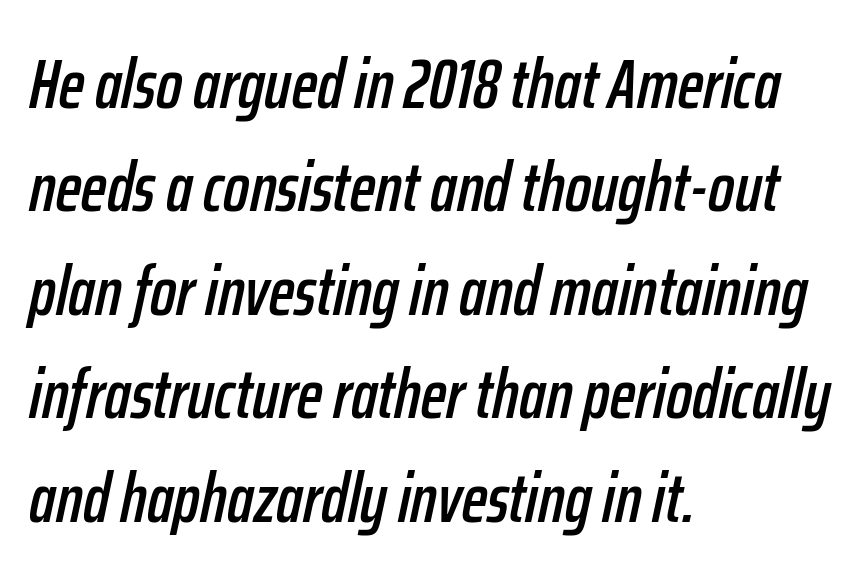
The image shows 69 px condensed type, italic (leaning right); set left-aligned, normal line spacing (1.5x), normal letter spacing, not underlined; low stroke contrast and a medium x-height.
